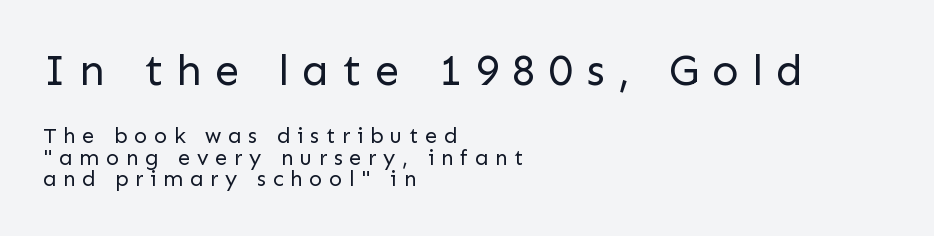
{"serif": "no", "italic": "no", "bold": "no", "weight": "regular", "width": "normal", "stroke_contrast": "low", "x_height": "medium", "monospaced": "no", "underline": "no", "align": "left", "line_spacing": "tight", "line_spacing_ratio": 0.99, "letter_spacing": "wide", "letter_spacing_em": 0.3, "larger_block": "first", "size_ratio": 2.0, "glyph_px": 44}
